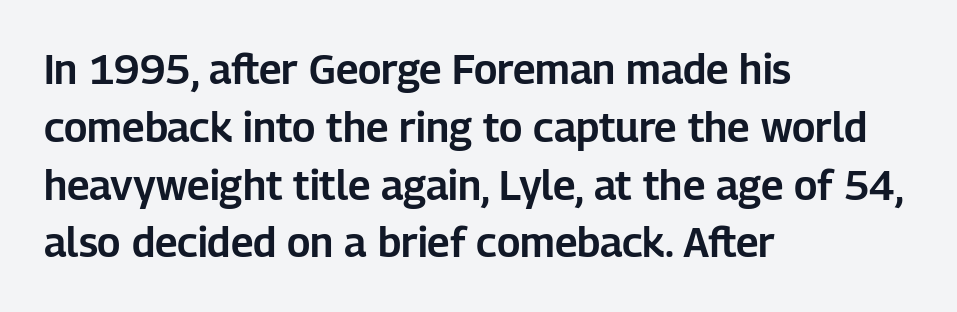
This rendering uses left alignment, leaving the right contour irregular. Words appear dense and cohesive because spacing is normal. This sample uses an upright cut, with every glyph sitting square on the baseline. Interline gaps are of average width in this sample. The face used here is proportionally spaced, like ordinary book or web type. Check where the strokes stop: nothing finishes them off — pure sans.
